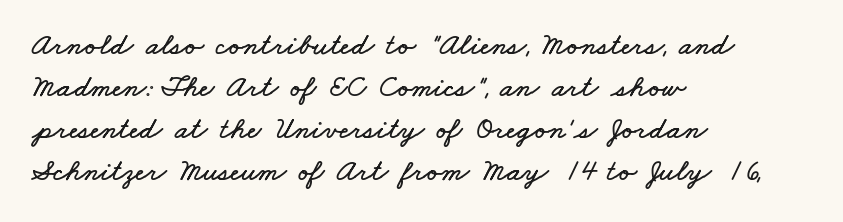
The image shows 31 px wide type; set left-aligned, normal line spacing (1.35x), normal letter spacing, not underlined; low stroke contrast and a small x-height.
